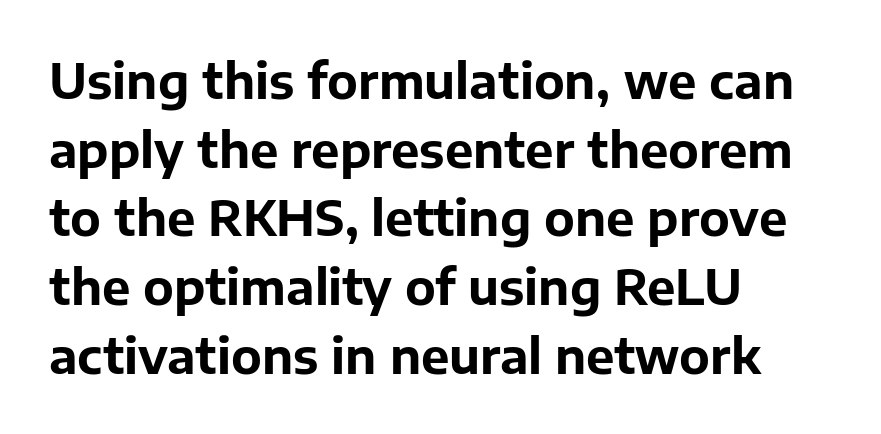
I'd describe the lettering as bold — thick and assertive. Descender tails drop into unmarked territory. The paragraph has a hard left edge and a soft right edge. This sample uses an upright cut, with every glyph sitting square on the baseline. The rendering keeps characters at their native spacing.
